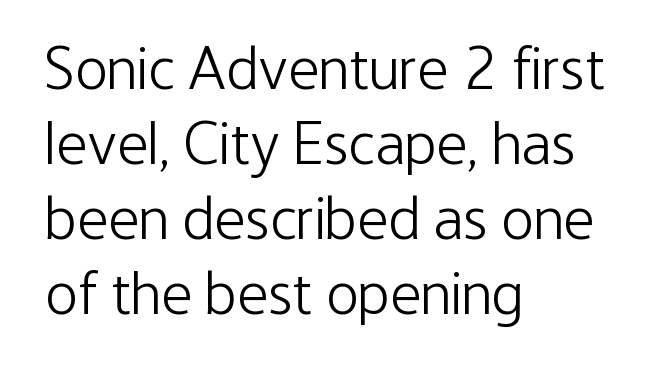
{"serif": "no", "italic": "no", "bold": "no", "weight": "light", "width": "condensed", "stroke_contrast": "low", "x_height": "medium", "monospaced": "no", "underline": "no", "align": "left", "line_spacing_ratio": 1.23, "letter_spacing": "normal", "letter_spacing_em": 0.0, "glyph_px": 61}
